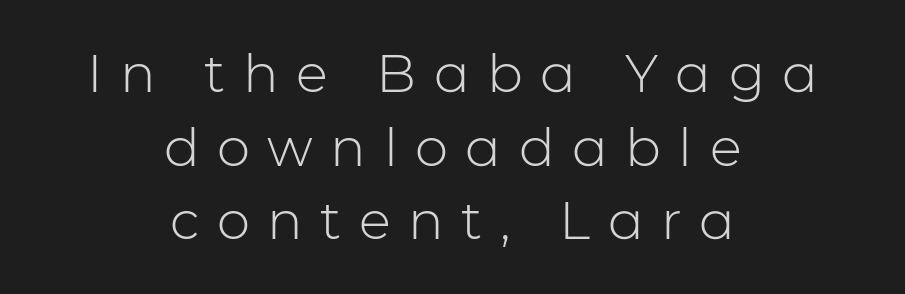
Any mark beneath the type? The region is blank. Compared with a flush-left layout, this one balances lines on the center instead. A normal amount of white space separates one row of letters from the next. Note: no serifs on the glyphs. Is the letter spacing exaggerated? Yes — the characters are pushed far apart.
